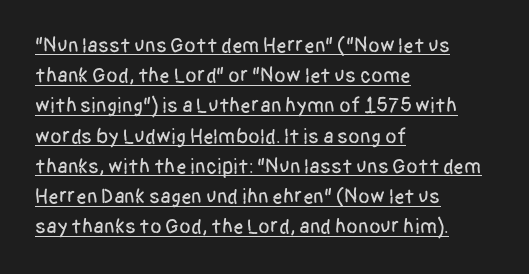
The image shows 21 px text type, upright; set left-aligned, normal line spacing (1.44x), normal letter spacing, underlined.
